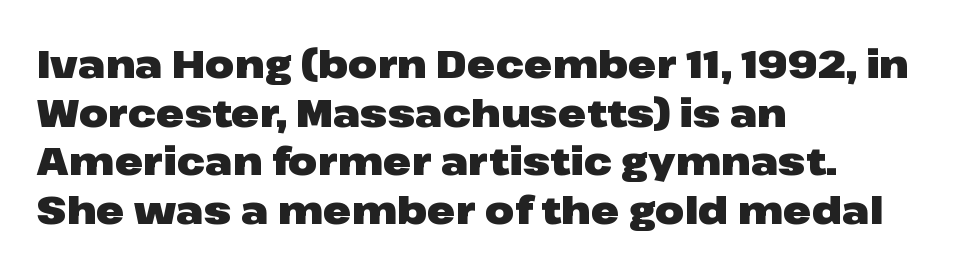
No feet cap the strokes, marking this as sans-serif type. The space directly below the letters is spotless. The typesetter chose a ragged-right arrangement here. Weight check: bold — yes, fully.
